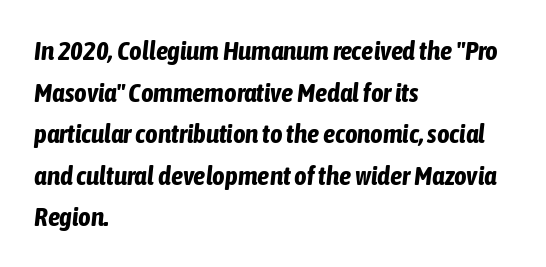
Q: Is the text bold? A: Yes.
Q: Is the text italic (slanted)? A: Yes, it leans right by about 6 degrees.
Q: Is the text underlined? A: No.
Q: How is the paragraph aligned? A: Left-aligned.
Q: Is the spacing between letters normal or unusually wide? A: Normal.
Q: Is the spacing between lines tight, normal or loose? A: Normal.
